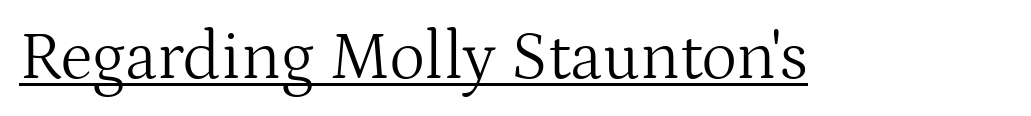
{"serif": "yes", "italic": "no", "bold": "no", "weight": "light", "width": "normal", "stroke_contrast": "medium", "x_height": "medium", "monospaced": "no", "underline": "yes", "letter_spacing": "normal", "letter_spacing_em": 0.0, "glyph_px": 68}
